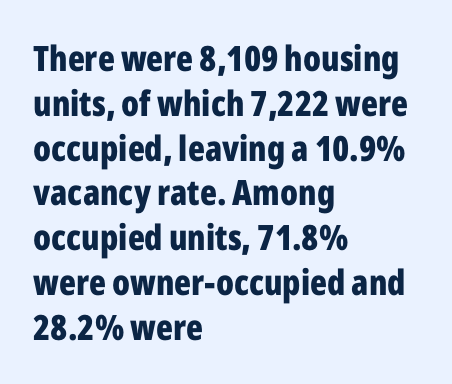
{"serif": "no", "italic": "no", "bold": "yes", "weight": "bold", "width": "condensed", "stroke_contrast": "low", "x_height": "medium", "monospaced": "no", "underline": "no", "align": "left", "line_spacing": "normal", "line_spacing_ratio": 1.28, "letter_spacing": "normal", "letter_spacing_em": 0.0, "glyph_px": 35}
